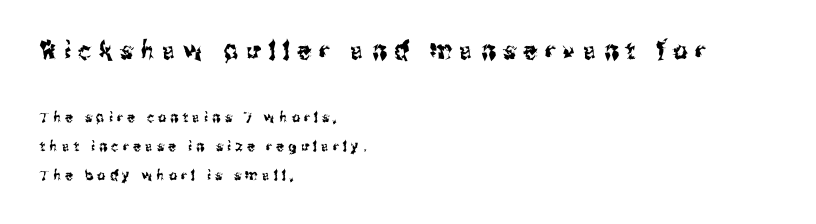
The image shows 25 px text type, upright; set left-aligned, loose line spacing (2.05x), unusually wide letter spacing (+0.31 em), not underlined; the first (top) block is 1.79x larger.
